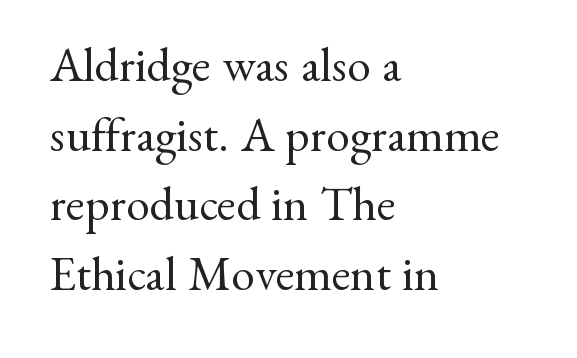
Is this a fixed-width face? No — the glyphs have proportional, varying widths. The type family on display is of the serif kind. Letters rest on an invisible, unmarked baseline. Unlike italic type, these characters show no tilt at all. This is not heavy type; no bold has been used.
